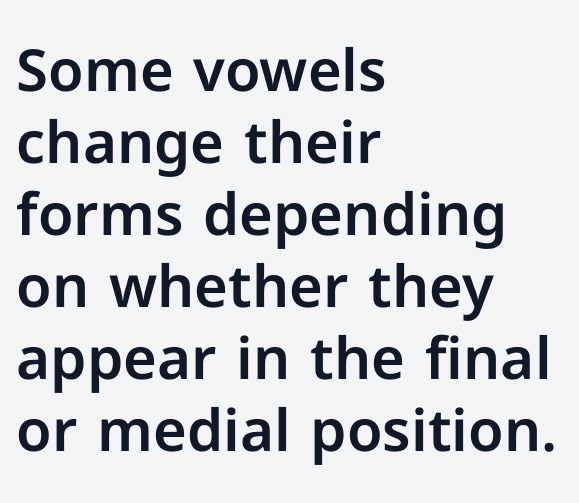
Nope, not italic — everything's standing straight. The typesetter chose a ragged-right arrangement here. A bare baseline throughout the passage. You can tell from the bare stems that sans-serif type was used. Is this a fixed-width face? No — the glyphs have proportional, varying widths.
